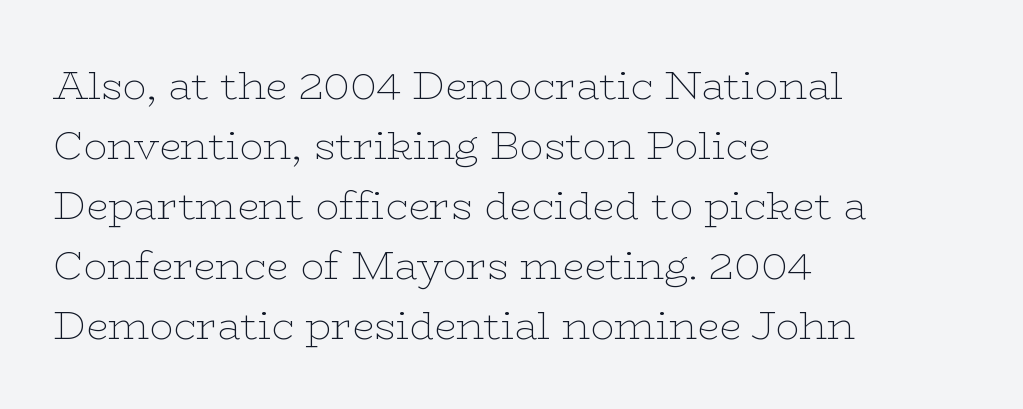
{"serif": "yes", "italic": "no", "bold": "no", "weight": "thin", "width": "wide", "stroke_contrast": "low", "x_height": "medium", "monospaced": "no", "underline": "no", "align": "left", "line_spacing": "normal", "line_spacing_ratio": 1.5, "letter_spacing": "normal", "letter_spacing_em": 0.0, "glyph_px": 40}
